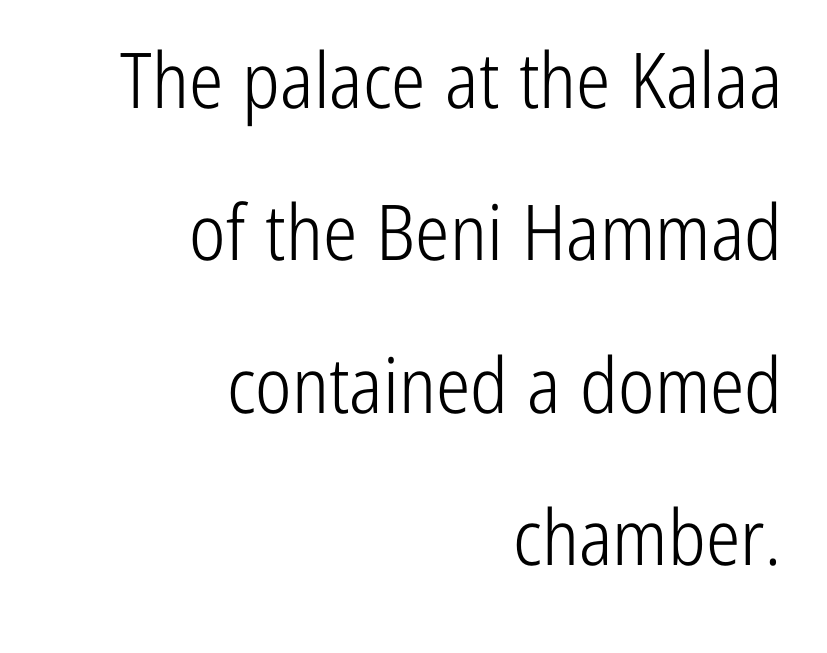
Baseline-to-baseline distance is far greater than the letter height. The strokes carry an ordinary text weight at most. All the whitespace from short lines collects on the left. Tracking here is standard; glyphs follow each other at the usual distance.
